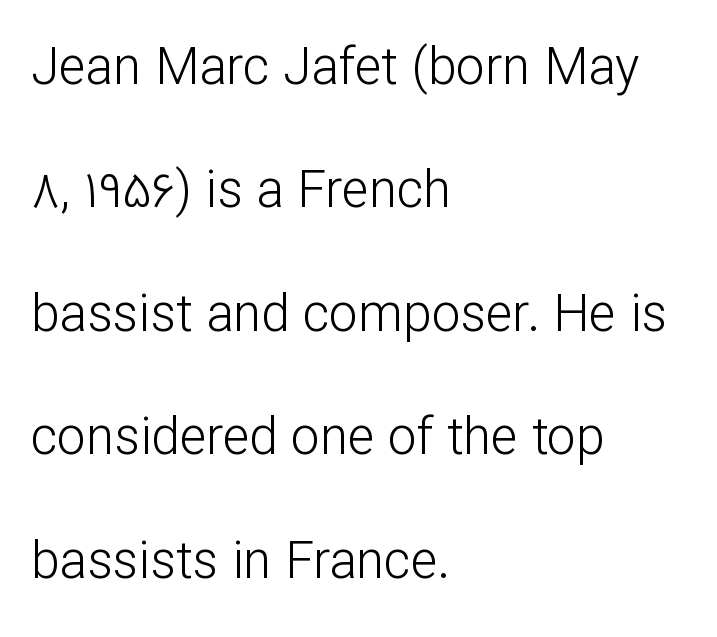
Letters rest on an invisible, unmarked baseline. Horizontal alignment here is leftward, the default for most running prose. Do the characters align in a grid? No, the font is proportional. Does the type have serifs? No, each stem ends abruptly. How are the letters spaced? Ordinarily, with no added tracking. Vertical stems look standard width or narrower in stroke.
